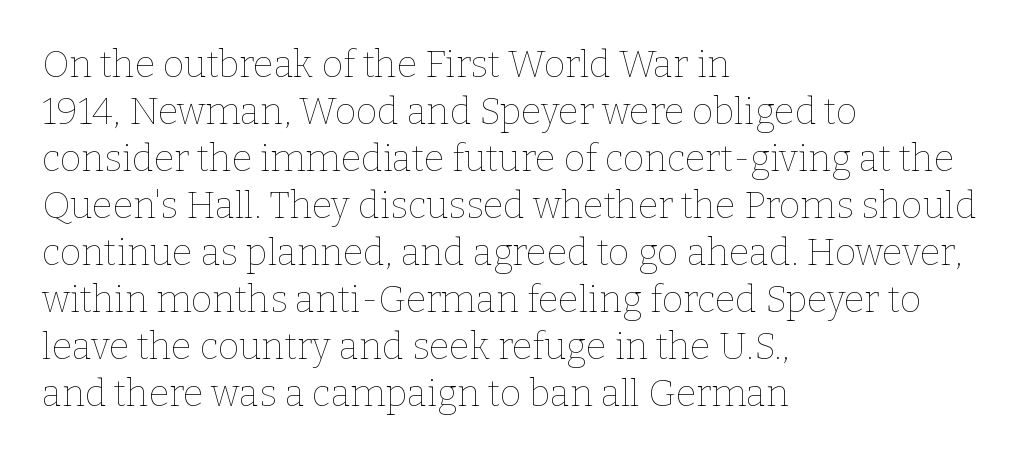
Q: Is the text bold? A: No.
Q: Is the text italic (slanted)? A: No, it is upright.
Q: Is the text underlined? A: No.
Q: How is the paragraph aligned? A: Left-aligned.
Q: Is the spacing between letters normal or unusually wide? A: Normal.
Q: Is the spacing between lines tight, normal or loose? A: Normal.
Q: Width (condensed, normal, or wide)? A: Normal.
Q: Stroke contrast? A: Low.
Q: x-height? A: Medium.
Q: Monospaced? A: No.
